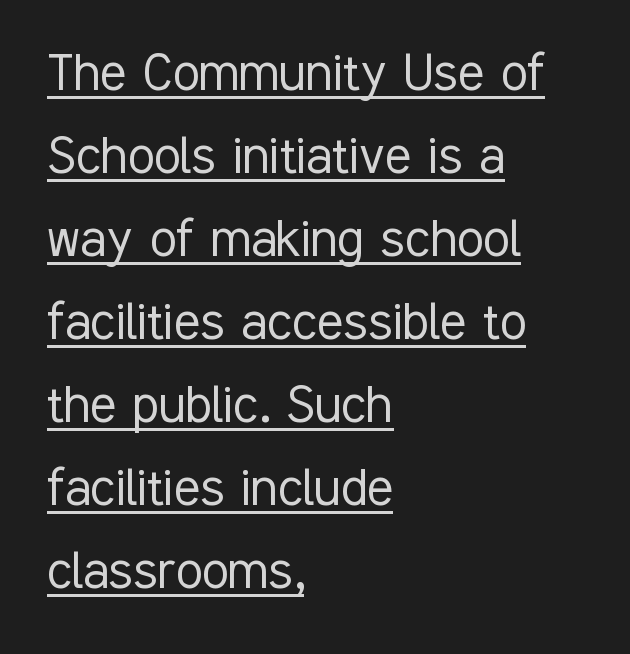
Q: Is the text bold? A: No.
Q: Is the text italic (slanted)? A: No, it is upright.
Q: Is the typeface a serif or a sans-serif typeface? A: Sans-serif.
Q: Is the text underlined? A: Yes.
Q: How is the paragraph aligned? A: Left-aligned.
Q: Is the spacing between letters normal or unusually wide? A: Normal.
Q: Is the spacing between lines tight, normal or loose? A: Normal.
Q: Width (condensed, normal, or wide)? A: Condensed.
Q: Stroke contrast? A: Low.
Q: x-height? A: Medium.
Q: Monospaced? A: No.
